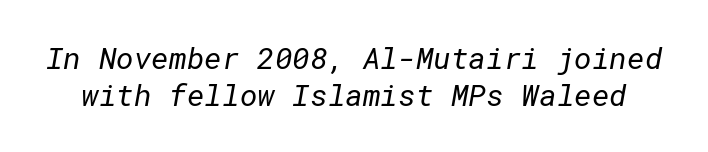
Q: Is the text bold? A: No.
Q: Is the typeface a serif or a sans-serif typeface? A: Sans-serif.
Q: Is the text underlined? A: No.
Q: Is the spacing between letters normal or unusually wide? A: Normal.
Q: Width (condensed, normal, or wide)? A: Normal.
Q: Stroke contrast? A: Low.
Q: x-height? A: Medium.
